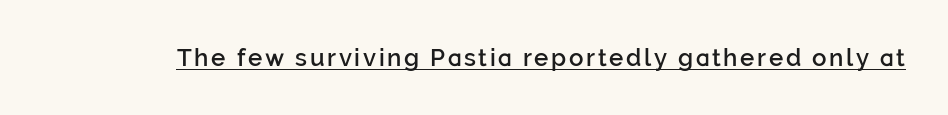
Glance below the letters and you will spot a drawn line. Nope, not italic — everything's standing straight. Does the weight exceed regular? Yes, but only to semibold.
